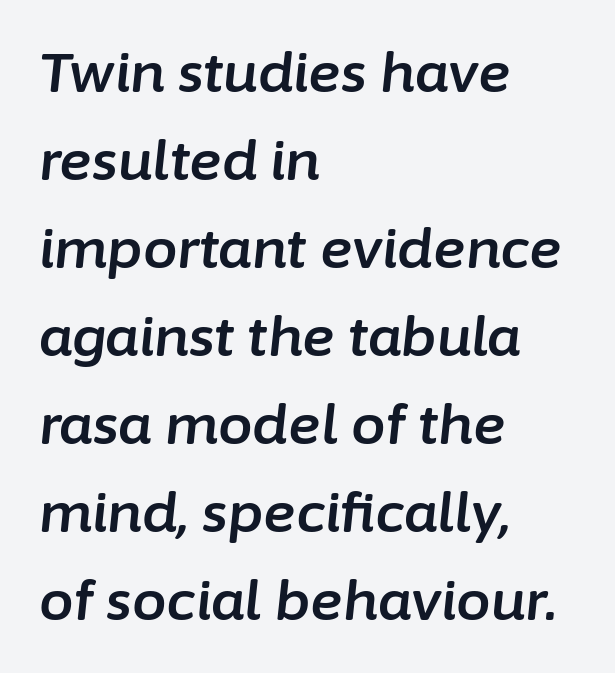
Q: Is the text italic (slanted)? A: Yes, it leans right by about 6 degrees.
Q: Is the text underlined? A: No.
Q: How is the paragraph aligned? A: Left-aligned.
Q: Is the spacing between letters normal or unusually wide? A: Normal.
Q: Is the spacing between lines tight, normal or loose? A: Normal.
Q: Width (condensed, normal, or wide)? A: Normal.
Q: Stroke contrast? A: Low.
Q: x-height? A: Medium.
Q: Monospaced? A: No.
